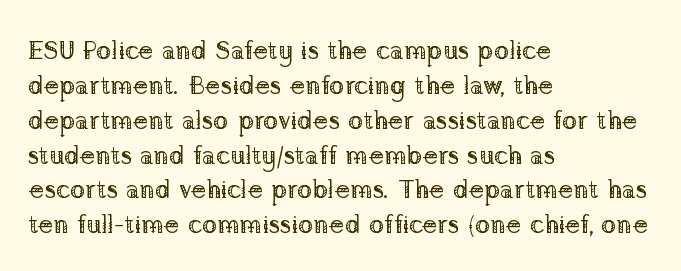
The strip under each line holds only bare page. Short note: letters normally spaced. The axis of the letterforms is exactly vertical. Line spacing here is normal. The rendering anchors every line to the left-hand side.
